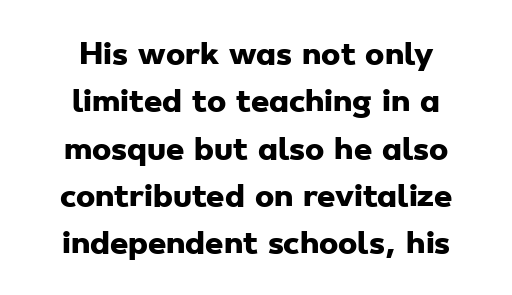
{"serif": "no", "bold": "yes", "weight": "heavy", "width": "wide", "stroke_contrast": "low", "x_height": "small", "monospaced": "no", "underline": "no", "align": "center", "line_spacing": "normal", "line_spacing_ratio": 1.63, "letter_spacing": "normal", "letter_spacing_em": 0.0, "glyph_px": 29}
